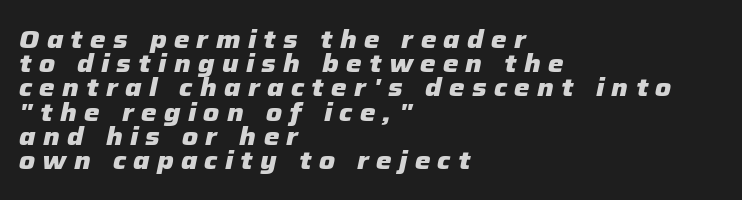
The image shows 25 px bold type, italic (leaning right); set left-aligned, tight line spacing (0.97x), unusually wide letter spacing (+0.29 em), not underlined.
